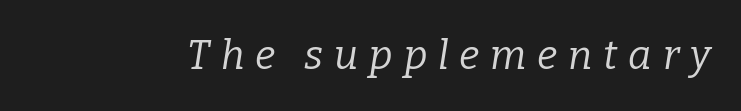
{"serif": "yes", "italic": "yes", "lean": "right", "slant_degrees": 9, "bold": "no", "weight": "regular", "width": "normal", "stroke_contrast": "low", "x_height": "medium", "monospaced": "no", "underline": "no", "letter_spacing": "wide", "letter_spacing_em": 0.27, "glyph_px": 40}
